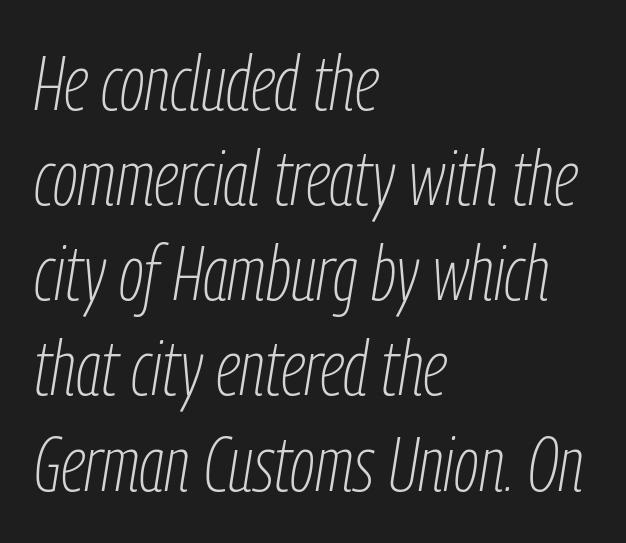
Q: Is the text bold? A: No.
Q: Is the text italic (slanted)? A: Yes, it leans right by about 9 degrees.
Q: Is the text underlined? A: No.
Q: How is the paragraph aligned? A: Left-aligned.
Q: Is the spacing between letters normal or unusually wide? A: Normal.
Q: Width (condensed, normal, or wide)? A: Condensed.
Q: Stroke contrast? A: Low.
Q: x-height? A: Medium.
Q: Monospaced? A: No.
